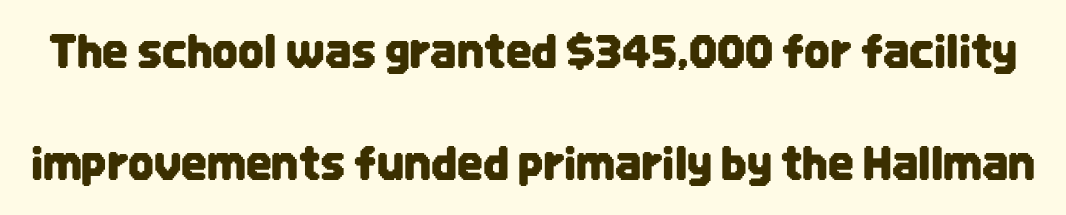
The image shows 45 px condensed sans-serif type, upright; set loose line spacing (2.49x), normal letter spacing, not underlined; low stroke contrast and a large x-height.
